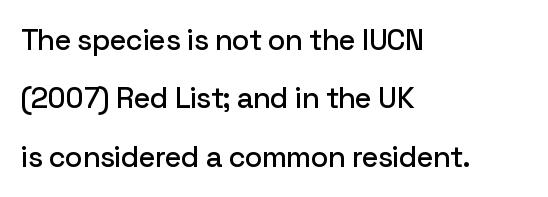
{"serif": "no", "italic": "no", "width": "normal", "stroke_contrast": "low", "x_height": "medium", "monospaced": "no", "underline": "no", "align": "left", "line_spacing": "loose", "line_spacing_ratio": 2.01, "letter_spacing": "normal", "letter_spacing_em": 0.0, "glyph_px": 29}
